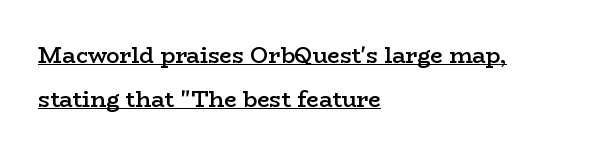
Q: Is the text bold? A: Semi-bold.
Q: Is the text italic (slanted)? A: No, it is upright.
Q: Is the text underlined? A: Yes.
Q: How is the paragraph aligned? A: Left-aligned.
Q: Is the spacing between letters normal or unusually wide? A: Normal.
Q: Is the spacing between lines tight, normal or loose? A: Loose.
